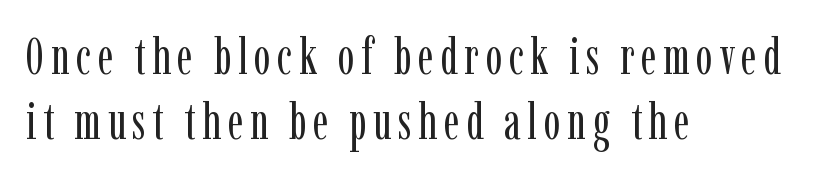
{"serif": "yes", "italic": "no", "bold": "no", "weight": "regular", "width": "condensed", "stroke_contrast": "low", "x_height": "medium", "monospaced": "no", "underline": "no", "align": "left", "line_spacing": "normal", "line_spacing_ratio": 1.3, "glyph_px": 50}
